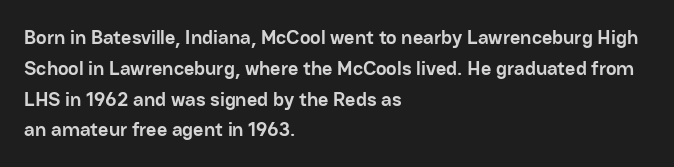
{"italic": "no", "bold": "yes", "underline": "no", "align": "left", "line_spacing": "normal", "line_spacing_ratio": 1.54, "letter_spacing": "normal", "letter_spacing_em": 0.0, "glyph_px": 20}
